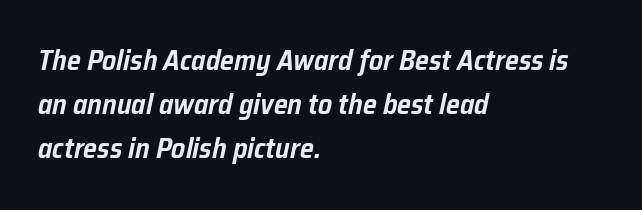
Check under the words: just untouched page. The rows are spaced the way most documents space them. Proportional: the letters do not fall into vertical columns. Does the lettering tilt? It does — this is italic. Every row of glyphs begins at an identical x-position on the left.
